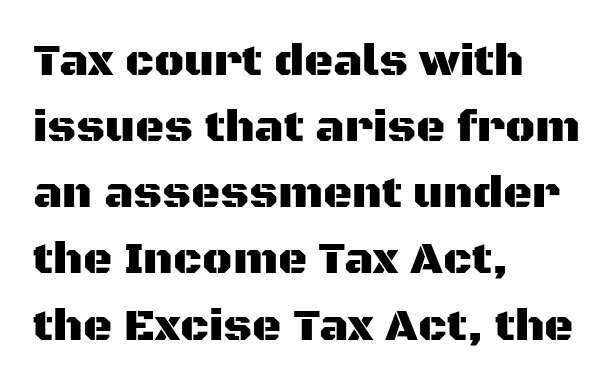
The image shows 45 px sans-serif type, upright; set left-aligned, normal line spacing (1.47x), normal letter spacing, not underlined; medium stroke contrast and a large x-height.
